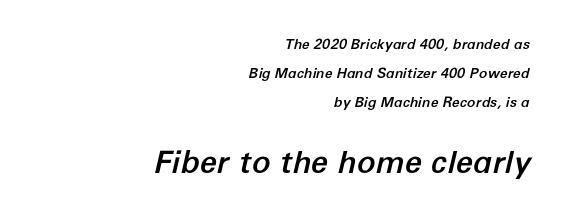
The image shows 31 px text type, italic (leaning right); set right-aligned, loose line spacing (2.08x), normal letter spacing, not underlined; the second (bottom) block is 2.21x larger; low stroke contrast and a medium x-height.
